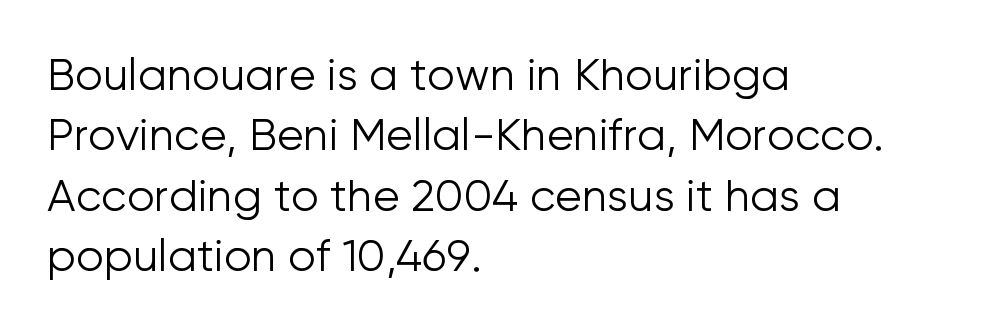
{"serif": "no", "italic": "no", "bold": "no", "weight": "light", "width": "normal", "stroke_contrast": "low", "x_height": "medium", "monospaced": "no", "underline": "no", "align": "left", "line_spacing": "normal", "line_spacing_ratio": 1.37, "letter_spacing": "normal", "letter_spacing_em": 0.0, "glyph_px": 44}
